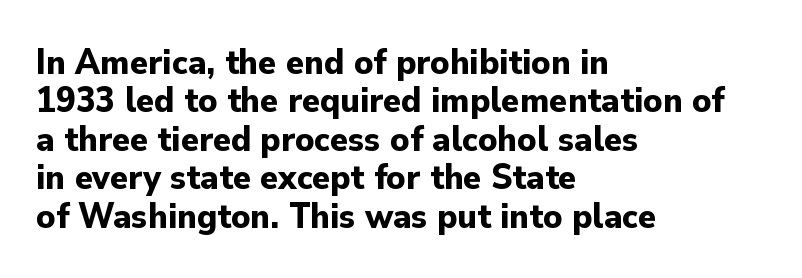
Q: Is the text bold? A: Yes.
Q: Is the text italic (slanted)? A: No, it is upright.
Q: Is the typeface a serif or a sans-serif typeface? A: Sans-serif.
Q: Is the text underlined? A: No.
Q: How is the paragraph aligned? A: Left-aligned.
Q: Is the spacing between letters normal or unusually wide? A: Normal.
Q: Is the spacing between lines tight, normal or loose? A: Tight.
Q: Width (condensed, normal, or wide)? A: Normal.
Q: Stroke contrast? A: Low.
Q: x-height? A: Small.
Q: Monospaced? A: No.
